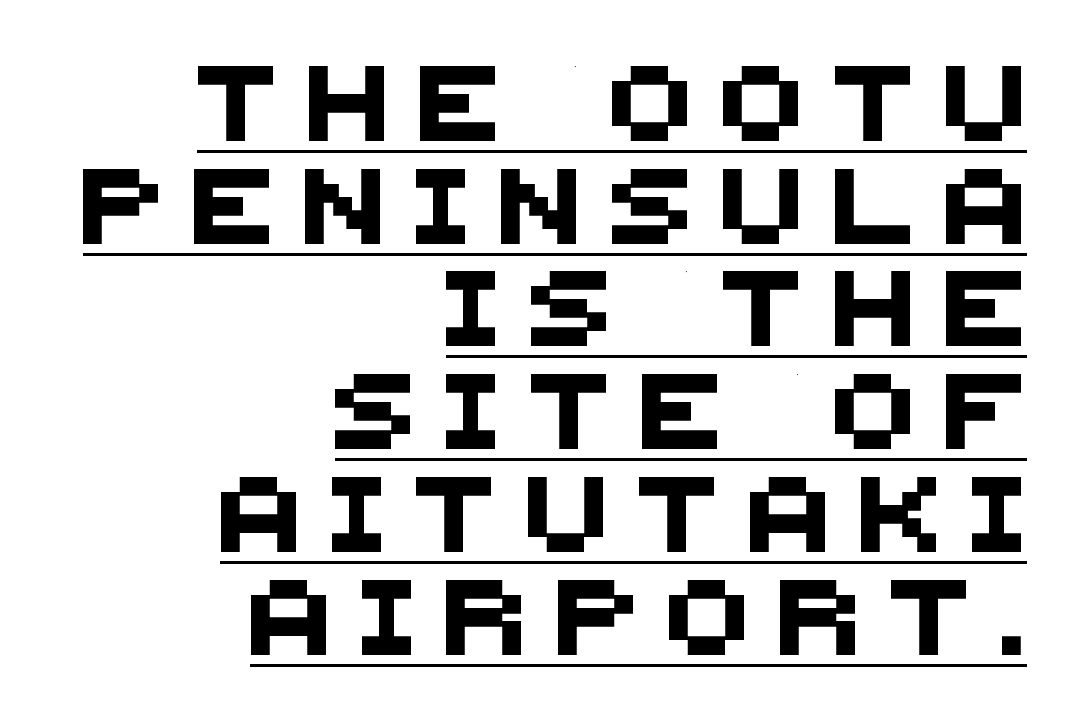
Q: Is the typeface a serif or a sans-serif typeface? A: Sans-serif.
Q: Is the text underlined? A: Yes.
Q: How is the paragraph aligned? A: Right-aligned.
Q: Is the spacing between letters normal or unusually wide? A: Unusually wide.
Q: Is the spacing between lines tight, normal or loose? A: Normal.
Q: Width (condensed, normal, or wide)? A: Normal.
Q: Stroke contrast? A: Medium.
Q: x-height? A: Large.
Q: Monospaced? A: No.
